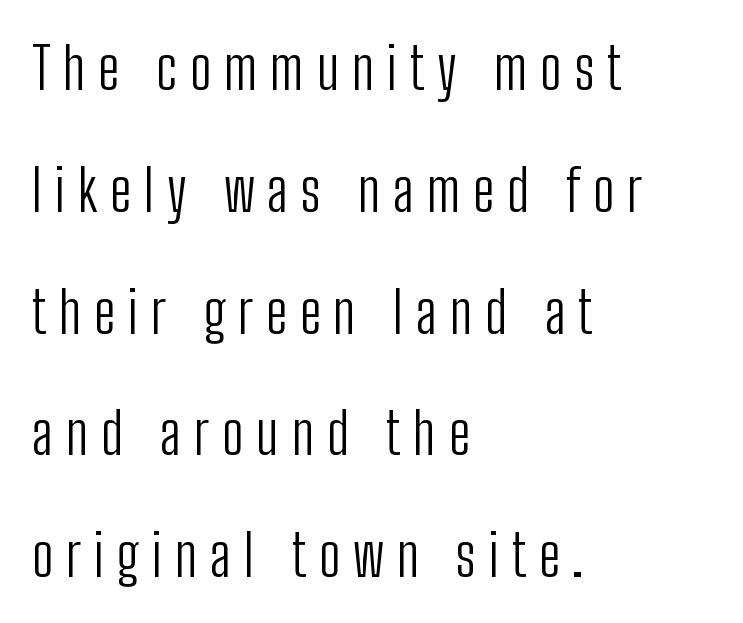
Q: Is the text bold? A: No.
Q: Is the text italic (slanted)? A: No, it is upright.
Q: Is the typeface a serif or a sans-serif typeface? A: Sans-serif.
Q: Is the text underlined? A: No.
Q: How is the paragraph aligned? A: Left-aligned.
Q: Is the spacing between letters normal or unusually wide? A: Unusually wide.
Q: Is the spacing between lines tight, normal or loose? A: Loose.
Q: Width (condensed, normal, or wide)? A: Condensed.
Q: Stroke contrast? A: Low.
Q: x-height? A: Medium.
Q: Monospaced? A: No.
